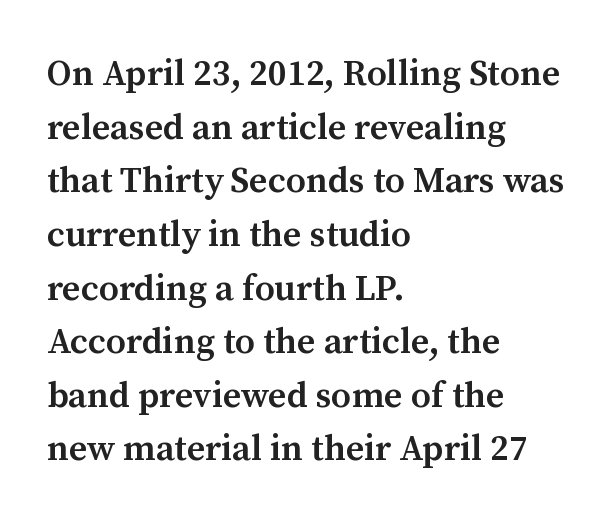
{"serif": "yes", "italic": "no", "bold": "semi", "weight": "semibold", "width": "normal", "stroke_contrast": "medium", "x_height": "medium", "monospaced": "no", "underline": "no", "align": "left", "line_spacing": "normal", "line_spacing_ratio": 1.49, "letter_spacing": "normal", "letter_spacing_em": 0.0, "glyph_px": 36}
